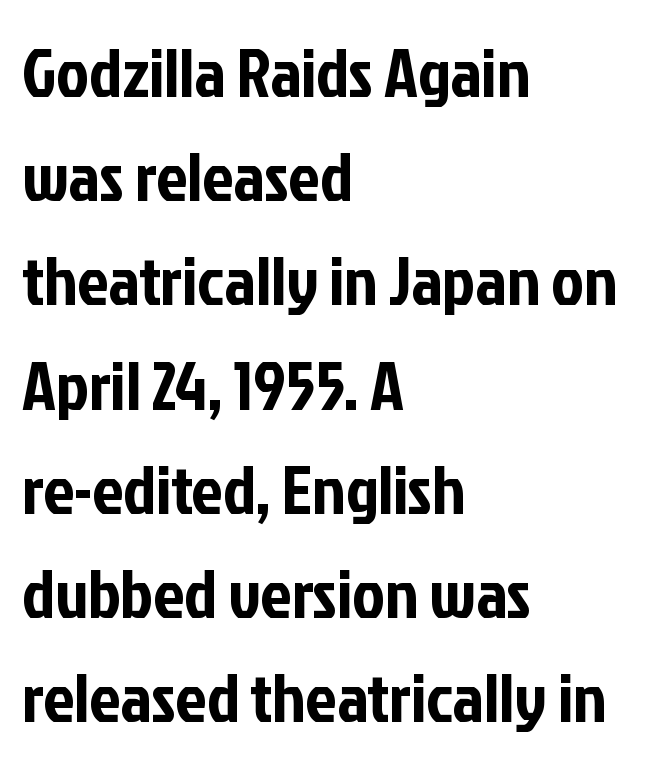
The image shows 69 px condensed sans-serif type, upright; set left-aligned, normal line spacing (1.51x), normal letter spacing, not underlined; low stroke contrast and a medium x-height.
